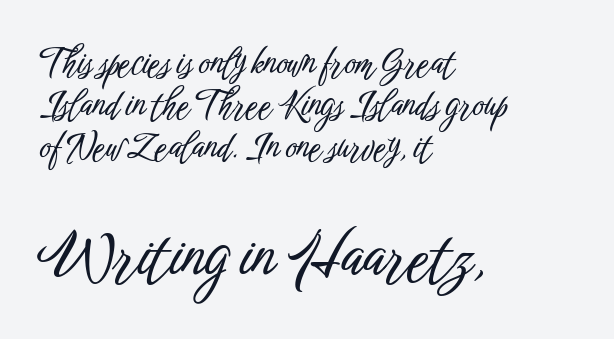
The image shows 62 px condensed sans-serif type; set left-aligned, line spacing 1.2x, normal letter spacing, not underlined; the second (bottom) block is 1.77x larger; low stroke contrast and a medium x-height.
